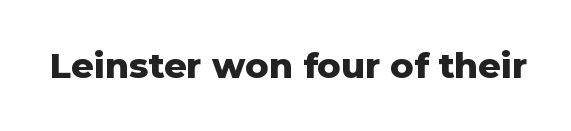
The image shows 35 px heavy sans-serif type, upright; set normal letter spacing, not underlined; low stroke contrast and a medium x-height.
